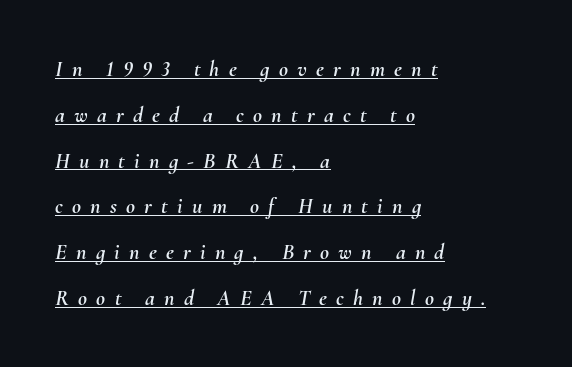
The image shows 22 px text type, italic (leaning right); set left-aligned, loose line spacing (2.08x), unusually wide letter spacing (+0.42 em), underlined.
